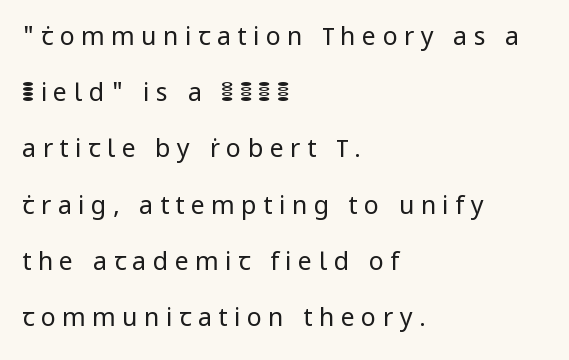
Characters remain perfectly vertical along every line. Just letters on the line, the space beneath them empty. Vertical spacing — loose. The gaps between neighbouring characters are conspicuously large. Unbolded letterforms with no extra heft. Each line starts at the same left margin while the right side varies.
